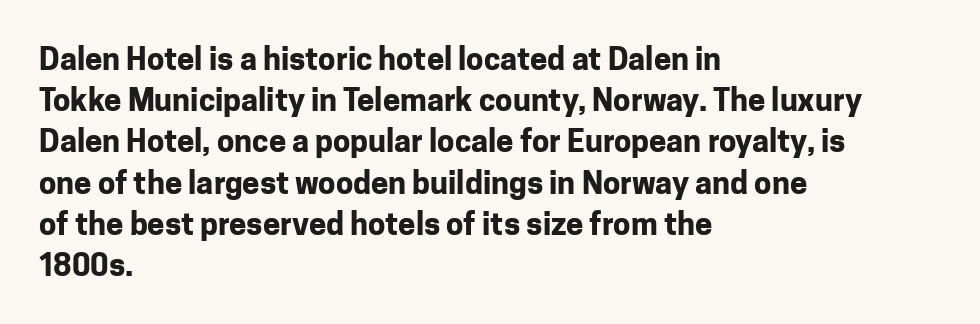
{"serif": "no", "italic": "no", "bold": "yes", "weight": "bold", "width": "normal", "stroke_contrast": "low", "x_height": "medium", "monospaced": "no", "underline": "no", "align": "left", "line_spacing": "normal", "line_spacing_ratio": 1.33, "letter_spacing": "normal", "letter_spacing_em": 0.0, "glyph_px": 31}
